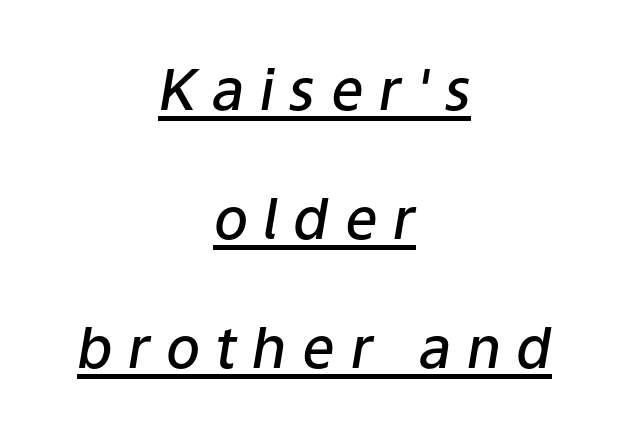
{"italic": "yes", "lean": "right", "slant_degrees": 9, "bold": "semi", "weight": "semibold", "width": "normal", "stroke_contrast": "low", "x_height": "medium", "monospaced": "no", "underline": "yes", "align": "center", "line_spacing": "loose", "line_spacing_ratio": 2.26, "letter_spacing": "wide", "letter_spacing_em": 0.27, "glyph_px": 57}
